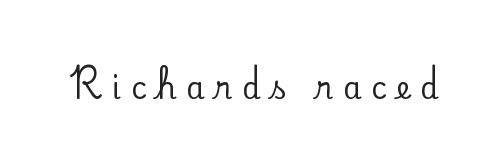
The image shows 30 px serif type, upright; set unusually wide letter spacing (+0.33 em), not underlined; low stroke contrast and a small x-height.
